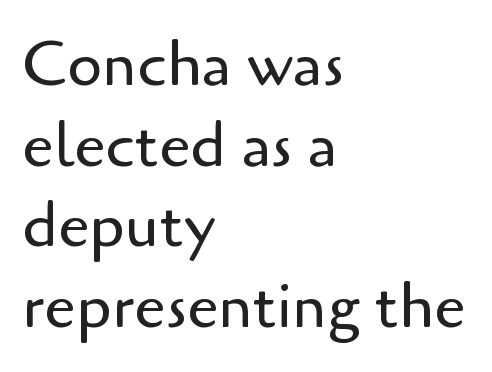
Stem width sits at or under what a default text font uses. Looks like regular typesetting: each glyph gets only the width it needs. The text block is weighted toward the left margin, trailing off unevenly rightward. Students, note that the glyphs here touch the page at normal intervals. This is the regular roman posture of the typeface.
